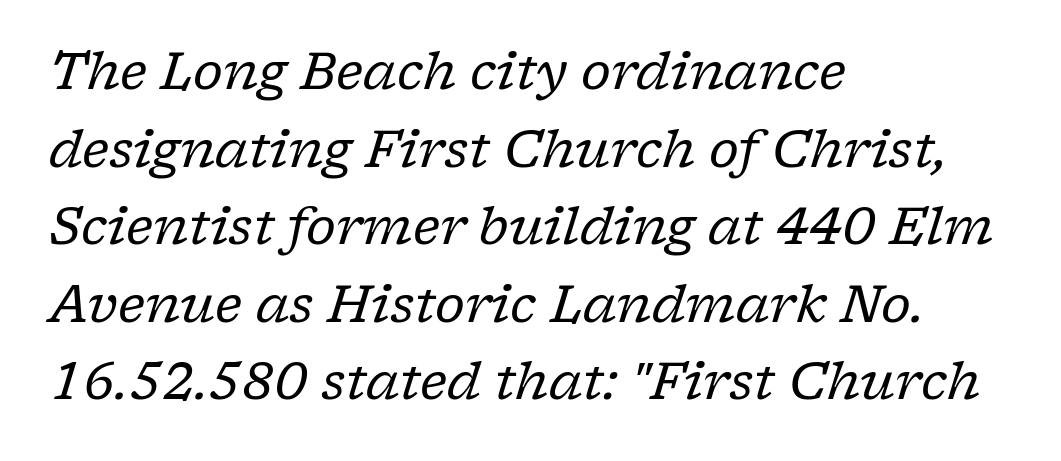
{"serif": "yes", "italic": "yes", "lean": "right", "slant_degrees": 17, "bold": "no", "weight": "regular", "width": "normal", "stroke_contrast": "low", "x_height": "medium", "monospaced": "no", "underline": "no", "align": "left", "line_spacing": "normal", "line_spacing_ratio": 1.52, "letter_spacing": "normal", "letter_spacing_em": 0.0, "glyph_px": 51}
